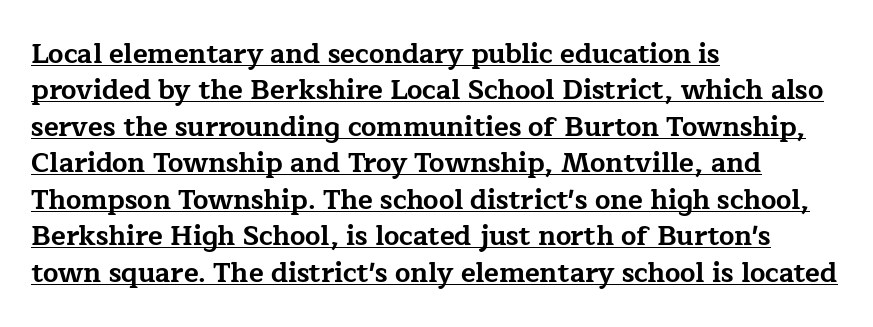
{"italic": "no", "bold": "yes", "underline": "yes", "align": "left", "line_spacing": "normal", "line_spacing_ratio": 1.35, "letter_spacing": "normal", "letter_spacing_em": 0.0, "glyph_px": 27}
